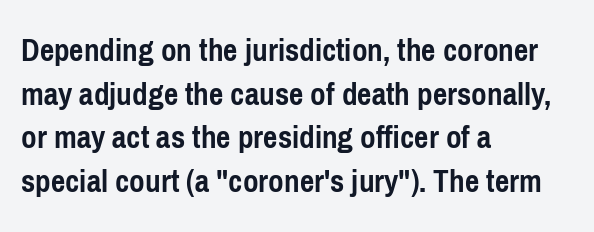
Q: Is the text bold? A: Yes.
Q: Is the text italic (slanted)? A: No, it is upright.
Q: Is the typeface a serif or a sans-serif typeface? A: Sans-serif.
Q: Is the text underlined? A: No.
Q: How is the paragraph aligned? A: Left-aligned.
Q: Is the spacing between letters normal or unusually wide? A: Normal.
Q: Is the spacing between lines tight, normal or loose? A: Normal.
Q: Width (condensed, normal, or wide)? A: Condensed.
Q: Stroke contrast? A: Low.
Q: x-height? A: Medium.
Q: Monospaced? A: No.
